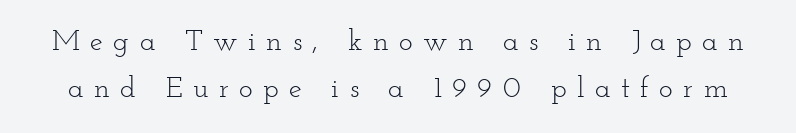
Q: Is the text bold? A: No.
Q: Is the text italic (slanted)? A: No, it is upright.
Q: Is the typeface a serif or a sans-serif typeface? A: Serif.
Q: Is the text underlined? A: No.
Q: Is the spacing between letters normal or unusually wide? A: Unusually wide.
Q: Is the spacing between lines tight, normal or loose? A: Normal.
Q: Width (condensed, normal, or wide)? A: Wide.
Q: Stroke contrast? A: Low.
Q: x-height? A: Small.
Q: Monospaced? A: No.
